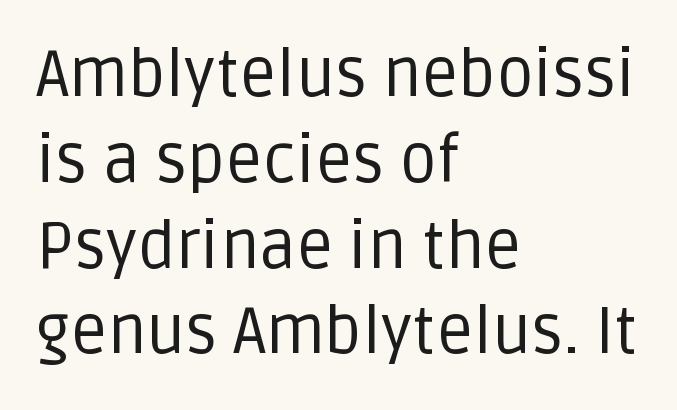
These lines sit exactly where default settings would place them. If you drew a line through each stem, it would be perfectly vertical. Character widths vary here, with narrow letters taking less room than wide ones. These glyphs show unthickened strokes, regular width or finer. Letters rest on an invisible, unmarked baseline. Caption: multi-line text, flush left, ragged right.
